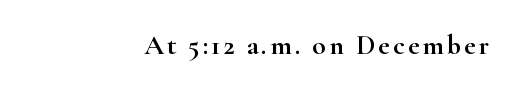
{"serif": "yes", "italic": "no", "width": "wide", "stroke_contrast": "high", "x_height": "small", "monospaced": "no", "underline": "no", "align": "right", "glyph_px": 28}
